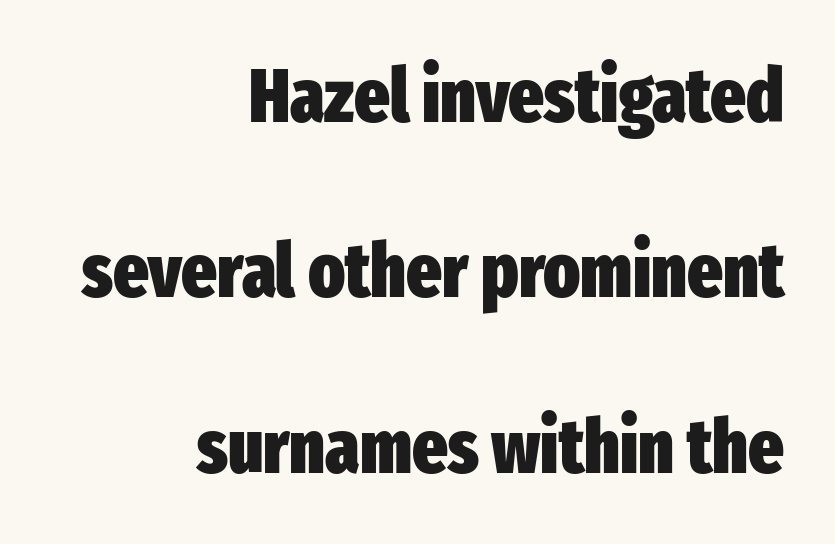
{"serif": "no", "italic": "no", "bold": "yes", "weight": "heavy", "width": "condensed", "stroke_contrast": "low", "x_height": "medium", "monospaced": "no", "underline": "no", "align": "right", "line_spacing": "loose", "line_spacing_ratio": 2.34, "letter_spacing": "normal", "letter_spacing_em": 0.0, "glyph_px": 75}
